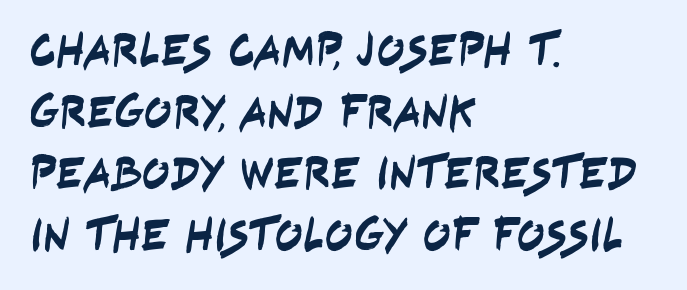
Q: Is the typeface a serif or a sans-serif typeface? A: Sans-serif.
Q: Is the text underlined? A: No.
Q: How is the paragraph aligned? A: Left-aligned.
Q: Is the spacing between letters normal or unusually wide? A: Normal.
Q: Is the spacing between lines tight, normal or loose? A: Normal.
Q: Width (condensed, normal, or wide)? A: Condensed.
Q: Stroke contrast? A: Low.
Q: x-height? A: Large.
Q: Monospaced? A: No.
